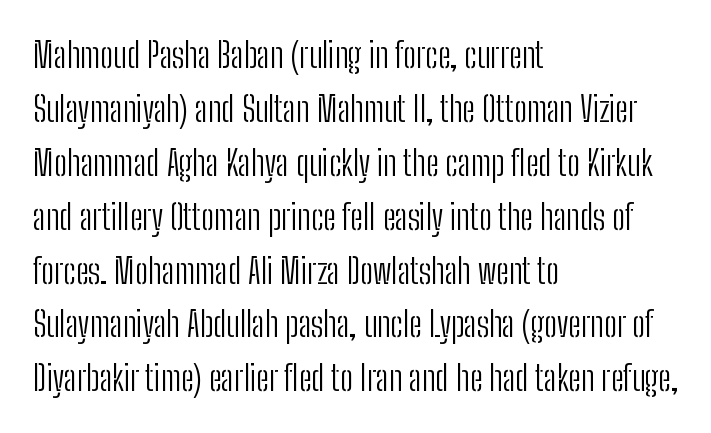
The image shows 35 px light, condensed sans-serif type, upright; set left-aligned, normal line spacing (1.54x), normal letter spacing, not underlined; low stroke contrast and a medium x-height.
